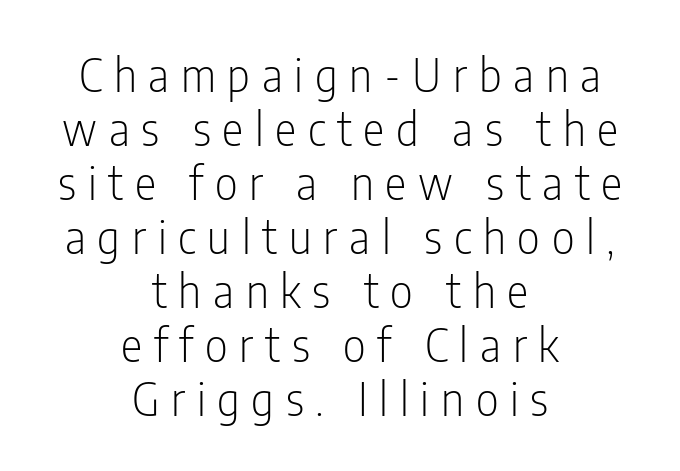
The characters display no serif detailing; their extremities are plain. The text block is weighted toward neither margin, spreading evenly from the middle. A bare baseline throughout the passage. Here the designer chose a conventional face with non-uniform glyph widths.
